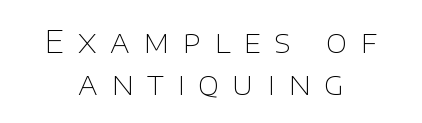
{"serif": "no", "italic": "no", "bold": "no", "weight": "thin", "width": "normal", "stroke_contrast": "low", "x_height": "large", "monospaced": "no", "underline": "no", "align": "center", "line_spacing": "normal", "line_spacing_ratio": 1.34, "letter_spacing": "wide", "letter_spacing_em": 0.43, "glyph_px": 31}
